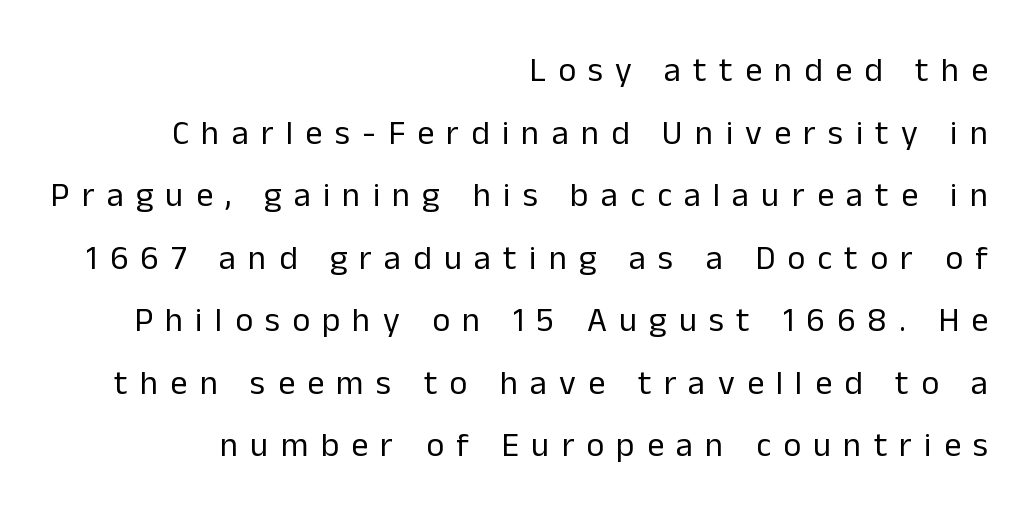
Q: Is the text bold? A: No.
Q: Is the text italic (slanted)? A: No, it is upright.
Q: Is the typeface a serif or a sans-serif typeface? A: Sans-serif.
Q: Is the text underlined? A: No.
Q: How is the paragraph aligned? A: Right-aligned.
Q: Is the spacing between letters normal or unusually wide? A: Unusually wide.
Q: Width (condensed, normal, or wide)? A: Normal.
Q: Stroke contrast? A: Low.
Q: x-height? A: Medium.
Q: Monospaced? A: No.
